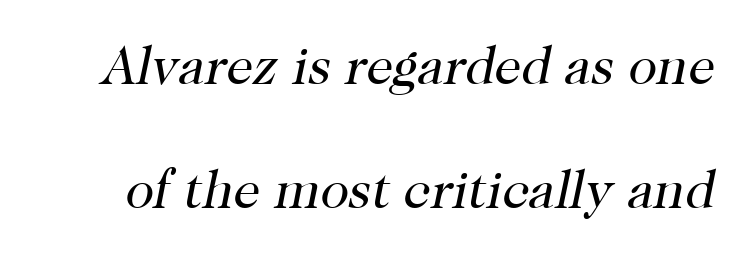
{"serif": "yes", "italic": "yes", "lean": "right", "slant_degrees": 12, "bold": "no", "weight": "regular", "width": "normal", "stroke_contrast": "high", "x_height": "medium", "monospaced": "no", "underline": "no", "line_spacing": "loose", "line_spacing_ratio": 2.34, "letter_spacing": "normal", "letter_spacing_em": 0.0, "glyph_px": 53}
